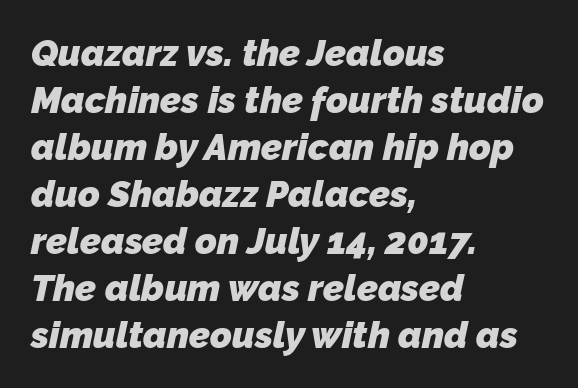
The image shows 37 px heavy sans-serif type; set left-aligned, normal line spacing (1.27x), normal letter spacing, not underlined; low stroke contrast and a medium x-height.
